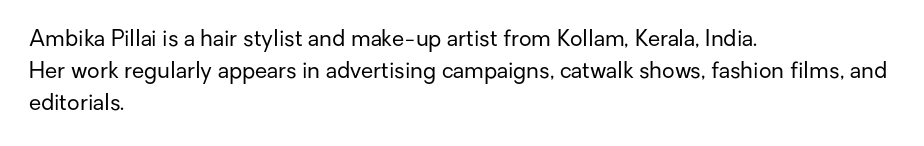
The image shows 22 px text type, upright; set left-aligned, normal line spacing (1.46x), normal letter spacing, not underlined.
